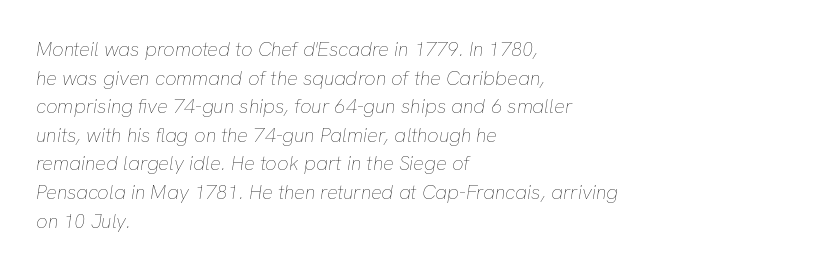
Q: Is the text bold? A: No.
Q: Is the text italic (slanted)? A: Yes, it leans right by about 8 degrees.
Q: Is the text underlined? A: No.
Q: How is the paragraph aligned? A: Left-aligned.
Q: Is the spacing between letters normal or unusually wide? A: Normal.
Q: Is the spacing between lines tight, normal or loose? A: Normal.
